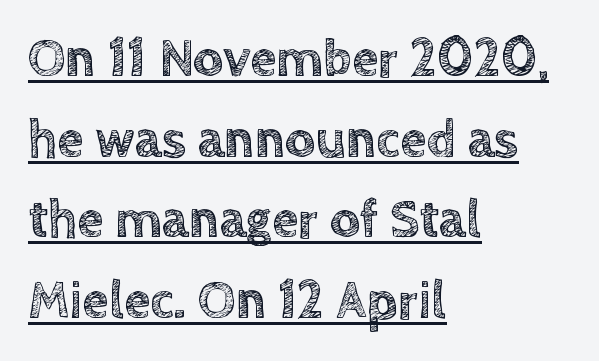
The image shows 53 px text type, upright; set left-aligned, normal line spacing (1.52x), normal letter spacing, underlined; a large x-height.
